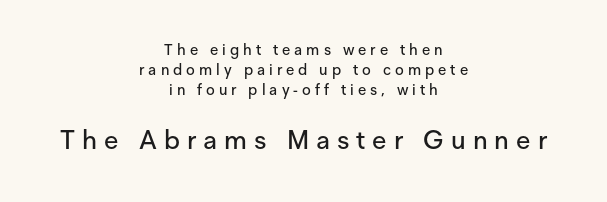
Q: Is the text italic (slanted)? A: No, it is upright.
Q: Is the text underlined? A: No.
Q: How is the paragraph aligned? A: Centered.
Q: Is the spacing between letters normal or unusually wide? A: Unusually wide.
Q: Is the spacing between lines tight, normal or loose? A: Normal.
Q: Which block of text is set in a larger size, the first (top) or the second (bottom)? A: The second (bottom) one.
